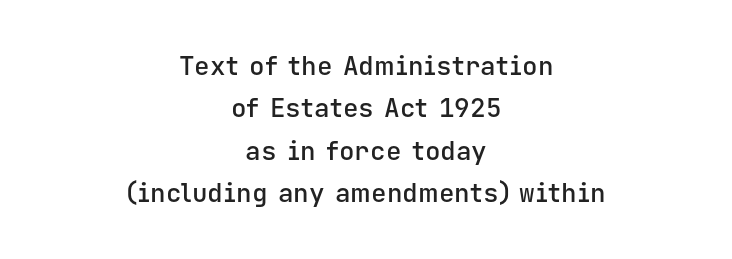
Q: Is the text bold? A: Semi-bold.
Q: Is the text italic (slanted)? A: No, it is upright.
Q: Is the text underlined? A: No.
Q: How is the paragraph aligned? A: Centered.
Q: Is the spacing between letters normal or unusually wide? A: Normal.
Q: Is the spacing between lines tight, normal or loose? A: Normal.
